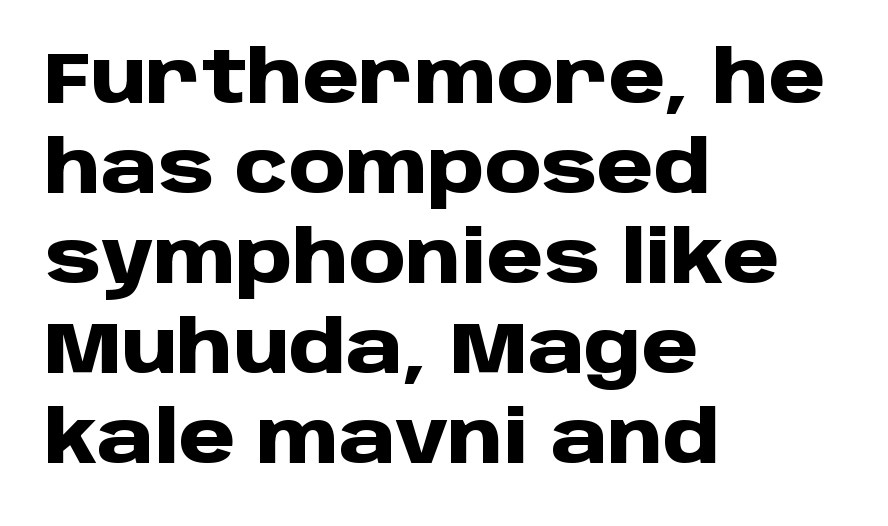
{"serif": "no", "italic": "no", "bold": "yes", "weight": "heavy", "width": "normal", "stroke_contrast": "low", "x_height": "large", "monospaced": "no", "underline": "no", "align": "left", "line_spacing": "normal", "line_spacing_ratio": 1.25, "letter_spacing": "normal", "letter_spacing_em": 0.0, "glyph_px": 72}
